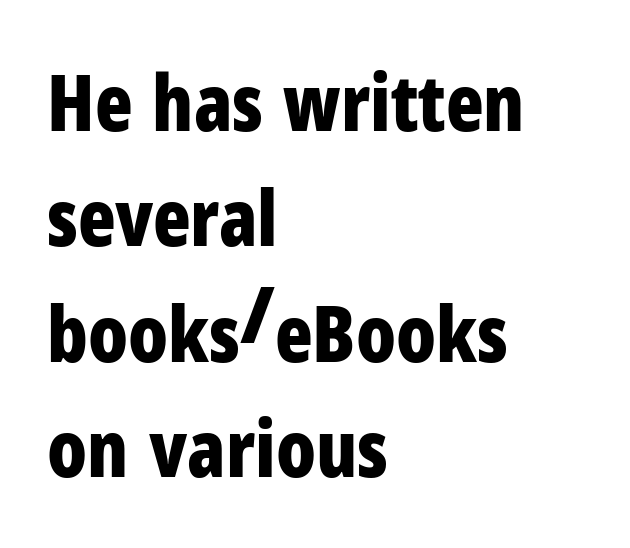
{"serif": "no", "italic": "no", "bold": "yes", "weight": "bold", "width": "condensed", "stroke_contrast": "low", "x_height": "medium", "monospaced": "no", "underline": "no", "align": "left", "line_spacing": "normal", "line_spacing_ratio": 1.48, "letter_spacing": "normal", "letter_spacing_em": 0.0, "glyph_px": 78}
